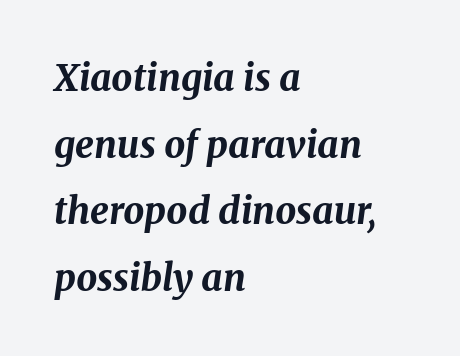
The image shows 37 px bold type, italic (leaning right); set left-aligned, line spacing 1.8x, normal letter spacing, not underlined; medium stroke contrast and a medium x-height.
